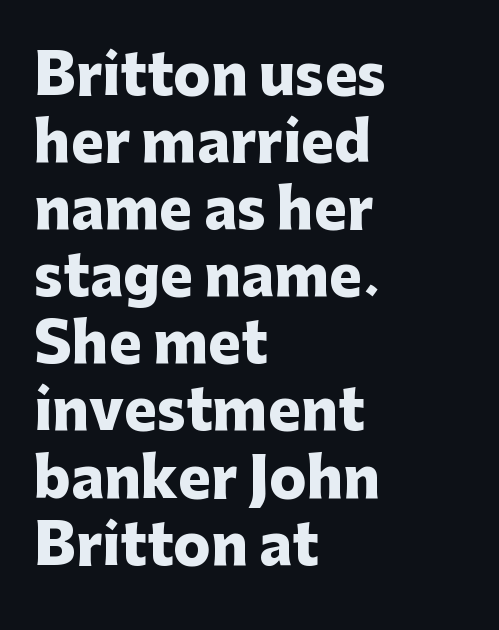
{"serif": "no", "italic": "no", "bold": "yes", "weight": "heavy", "width": "normal", "stroke_contrast": "low", "x_height": "medium", "monospaced": "no", "underline": "no", "align": "left", "line_spacing_ratio": 1.22, "letter_spacing": "normal", "letter_spacing_em": 0.0, "glyph_px": 55}
